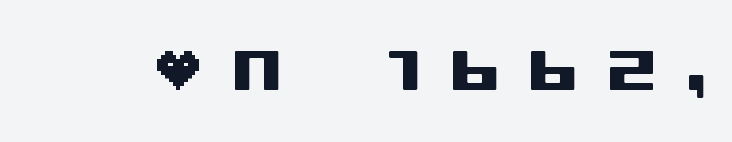
The image shows 80 px sans-serif type, upright; set unusually wide letter spacing (+0.38 em), not underlined; low stroke contrast and a large x-height.
